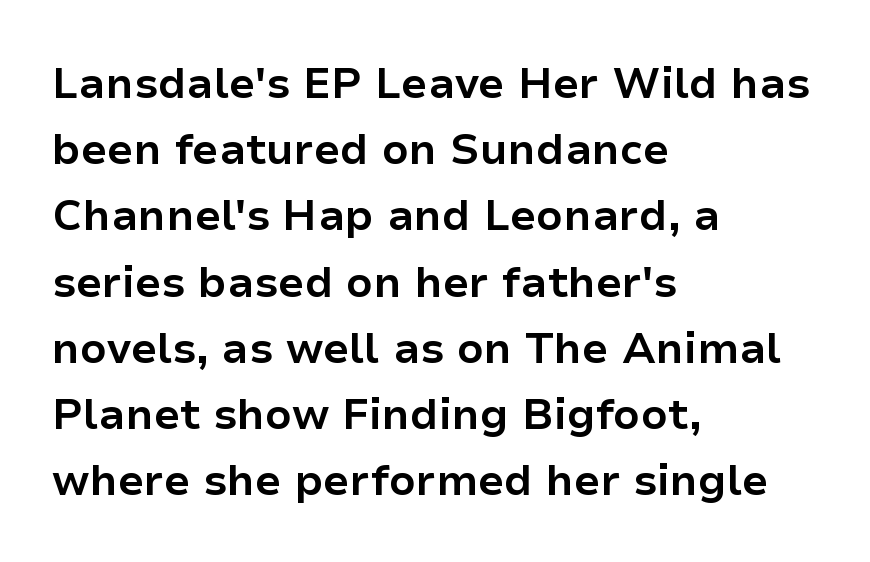
The image shows 43 px bold sans-serif type, upright; set left-aligned, normal line spacing (1.54x), normal letter spacing, not underlined; low stroke contrast and a medium x-height.
